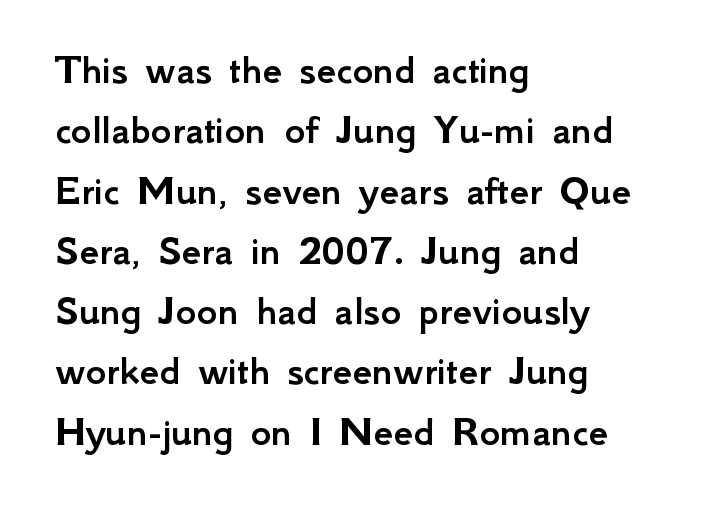
Is this a fixed-width face? No — the glyphs have proportional, varying widths. The rendering anchors every line to the left-hand side. A typesetter would label this face a sans. Interline gaps are of average width in this sample. There is no visible air inserted between adjacent glyphs.
